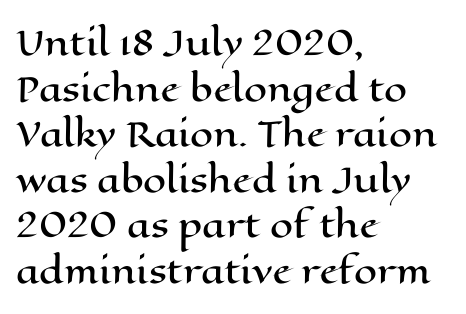
The image shows 33 px wide type, upright; set left-aligned, normal line spacing (1.38x), normal letter spacing, not underlined; high stroke contrast and a medium x-height.
